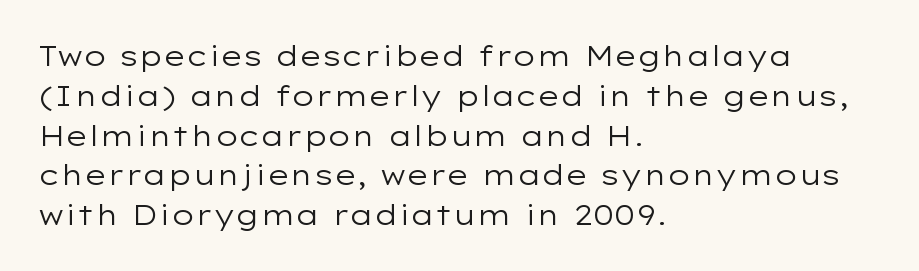
{"serif": "no", "italic": "no", "bold": "no", "weight": "regular", "width": "wide", "stroke_contrast": "low", "x_height": "medium", "monospaced": "no", "underline": "no", "align": "left", "line_spacing": "normal", "line_spacing_ratio": 1.42, "letter_spacing": "normal", "letter_spacing_em": 0.0, "glyph_px": 28}
